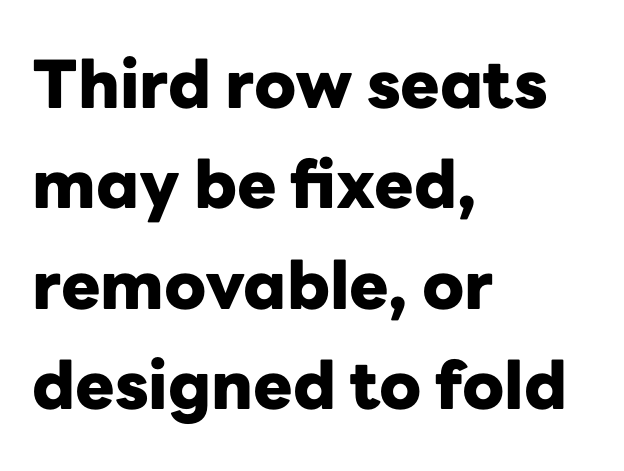
{"serif": "no", "italic": "no", "bold": "yes", "weight": "heavy", "width": "normal", "stroke_contrast": "low", "x_height": "medium", "monospaced": "no", "underline": "no", "align": "left", "line_spacing": "normal", "line_spacing_ratio": 1.52, "letter_spacing": "normal", "letter_spacing_em": 0.0, "glyph_px": 66}
